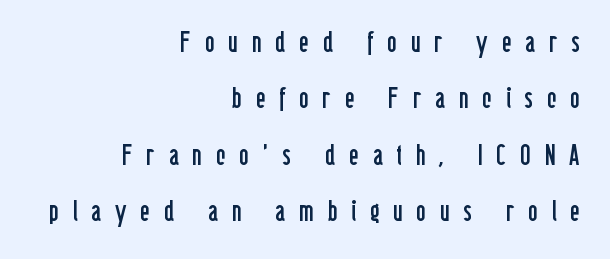
The image shows 29 px regular-weight, condensed sans-serif type, upright; set right-aligned, loose line spacing (1.94x), unusually wide letter spacing (+0.48 em), not underlined; low stroke contrast and a medium x-height.
